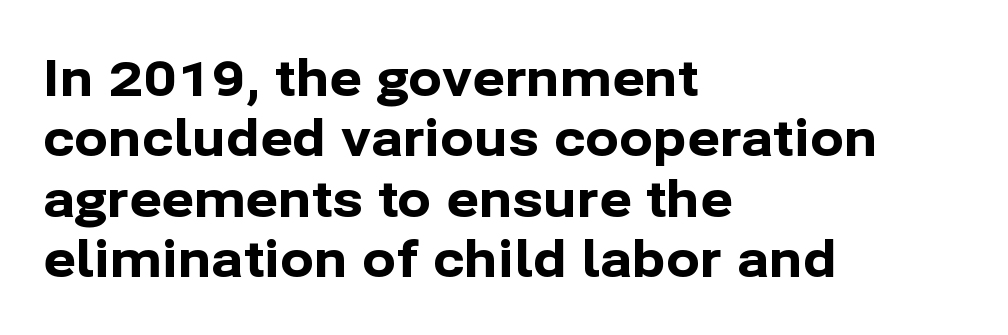
The image shows 50 px bold sans-serif type, upright; set left-aligned, line spacing 1.21x, normal letter spacing, not underlined; low stroke contrast and a medium x-height.
